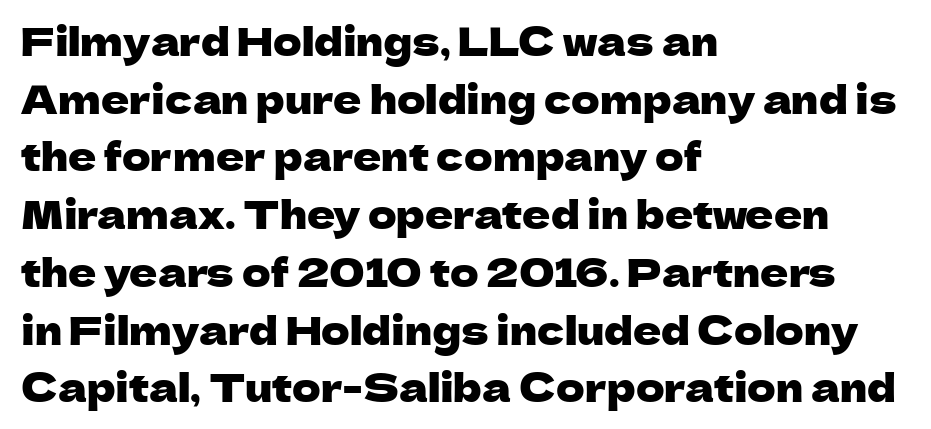
{"serif": "no", "italic": "no", "width": "normal", "stroke_contrast": "low", "x_height": "medium", "monospaced": "no", "underline": "no", "align": "left", "line_spacing": "normal", "line_spacing_ratio": 1.48, "letter_spacing": "normal", "letter_spacing_em": 0.0, "glyph_px": 39}
